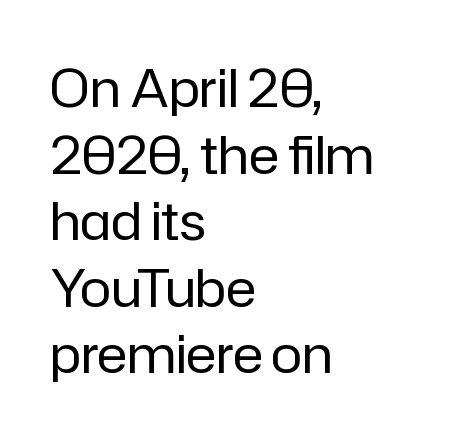
The image shows 52 px regular-weight sans-serif type, upright; set left-aligned, normal line spacing (1.28x), normal letter spacing, not underlined; low stroke contrast and a medium x-height.
